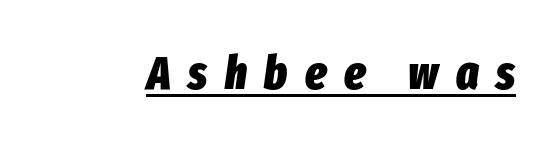
Q: Is the text bold? A: Yes.
Q: Is the text italic (slanted)? A: Yes, it leans right by about 8 degrees.
Q: Is the text underlined? A: Yes.
Q: Is the spacing between letters normal or unusually wide? A: Unusually wide.
Q: Width (condensed, normal, or wide)? A: Condensed.
Q: Stroke contrast? A: Low.
Q: x-height? A: Medium.
Q: Monospaced? A: No.
